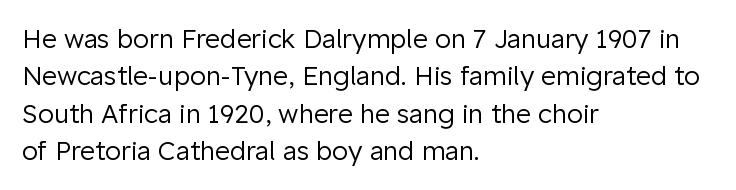
{"italic": "no", "bold": "no", "underline": "no", "align": "left", "line_spacing": "normal", "line_spacing_ratio": 1.44, "letter_spacing": "normal", "letter_spacing_em": 0.0, "glyph_px": 26}
